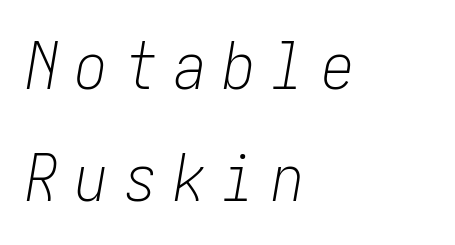
{"italic": "yes", "lean": "right", "slant_degrees": 10, "bold": "no", "weight": "light", "width": "condensed", "stroke_contrast": "low", "x_height": "medium", "underline": "no", "align": "left", "line_spacing_ratio": 1.75, "letter_spacing": "wide", "letter_spacing_em": 0.27, "glyph_px": 64}
